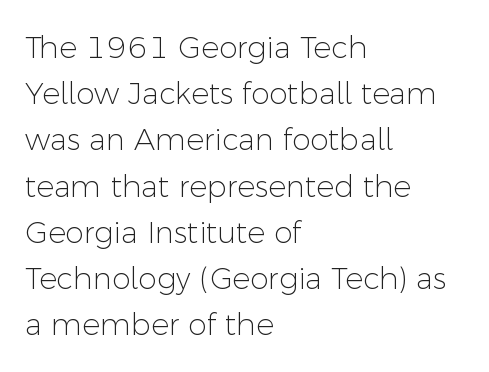
Reading down the block, your eye returns to a fixed left position each line. Examine the stroke ends and you'll find no serifs. The weight tops out at a normal text grade. Regular leading. Standard letterfit; no display-style spreading of the glyphs. Nobody drew a line under any word here.
